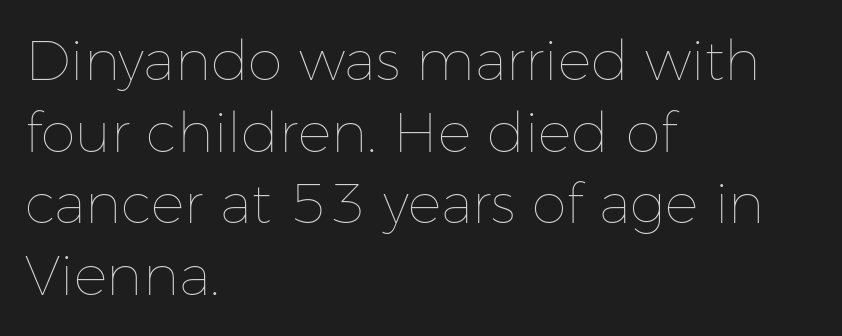
Q: Is the text bold? A: No.
Q: Is the text italic (slanted)? A: No, it is upright.
Q: Is the text underlined? A: No.
Q: How is the paragraph aligned? A: Left-aligned.
Q: Is the spacing between letters normal or unusually wide? A: Normal.
Q: Is the spacing between lines tight, normal or loose? A: Normal.
Q: Width (condensed, normal, or wide)? A: Normal.
Q: Stroke contrast? A: Low.
Q: x-height? A: Medium.
Q: Monospaced? A: No.
